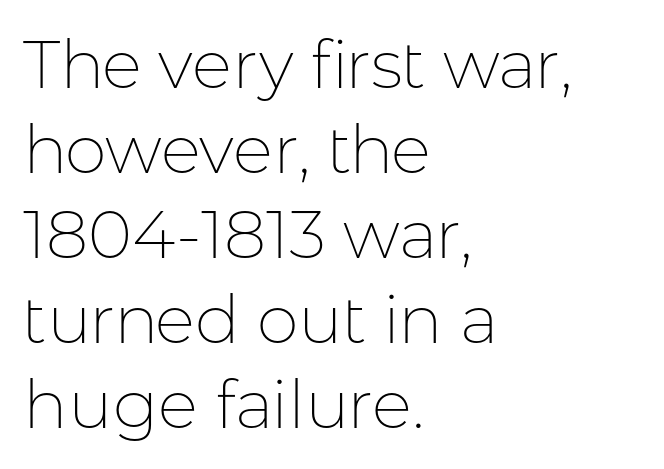
Typeset ragged right — the left edge is the straight one. The rendering uses natural spacing where letterforms have individual widths. If you measured baseline to baseline, you'd find a middling distance. The passage shown is not underscored anywhere.
